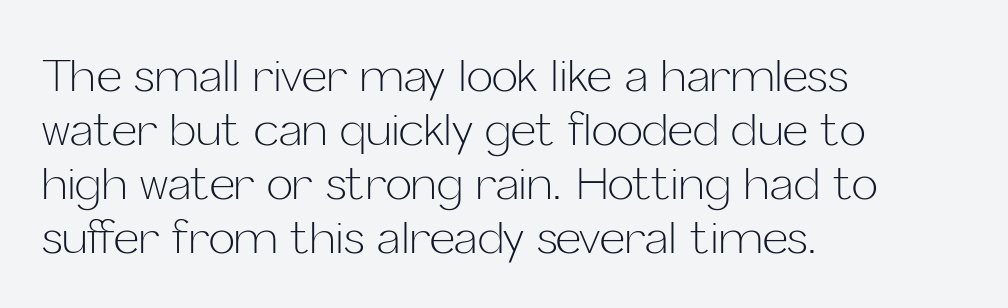
This sample is left-justified, so line endings fall wherever the words run out. Weight: not bold — regular or lighter. The letters stand straight up with perfectly vertical stems. Does the type have serifs? No, each stem ends abruptly.
